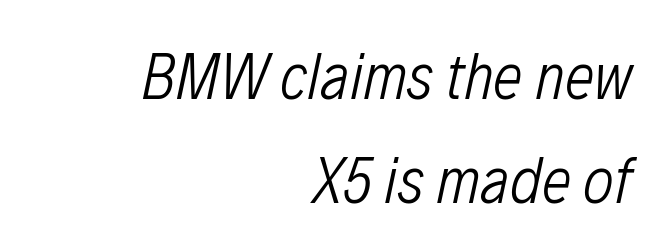
The image shows 66 px light, condensed type, italic (leaning right); set right-aligned, normal line spacing (1.57x), normal letter spacing, not underlined; low stroke contrast and a medium x-height.
